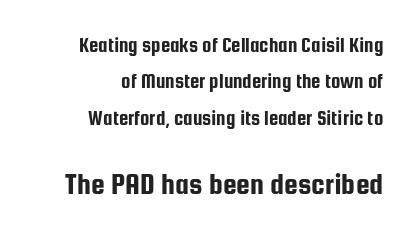
Q: Is the text italic (slanted)? A: No, it is upright.
Q: Is the typeface a serif or a sans-serif typeface? A: Sans-serif.
Q: Is the text underlined? A: No.
Q: How is the paragraph aligned? A: Right-aligned.
Q: Is the spacing between letters normal or unusually wide? A: Normal.
Q: Which block of text is set in a larger size, the first (top) or the second (bottom)? A: The second (bottom) one.
Q: Width (condensed, normal, or wide)? A: Condensed.
Q: Stroke contrast? A: Low.
Q: x-height? A: Medium.
Q: Monospaced? A: No.
